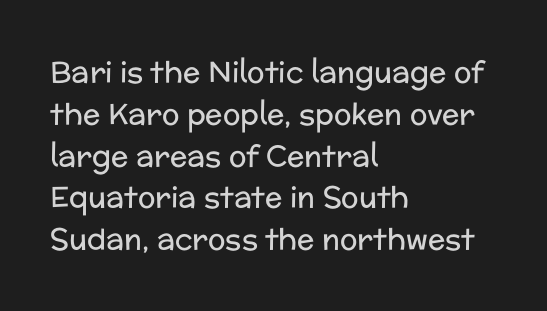
{"serif": "no", "italic": "no", "bold": "no", "weight": "regular", "width": "normal", "stroke_contrast": "low", "x_height": "medium", "monospaced": "no", "underline": "no", "align": "left", "line_spacing": "normal", "line_spacing_ratio": 1.44, "letter_spacing": "normal", "letter_spacing_em": 0.0, "glyph_px": 29}
